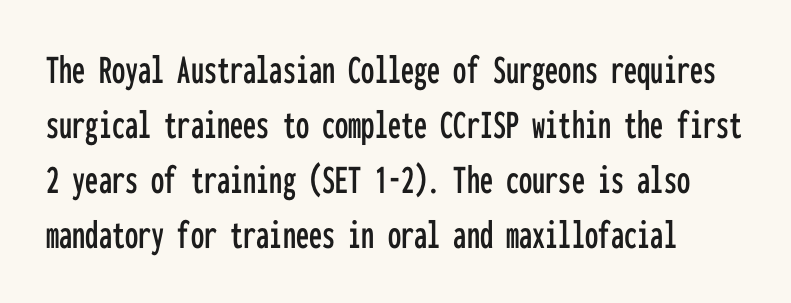
Short note: letters normally spaced. Unlike italic type, these characters show no tilt at all. This rendering features lettering with no underline. Typographically, this falls in the sans-serif category. The rendering uses typewriter-style spacing with identical character cells. Vertical spacing — default.
